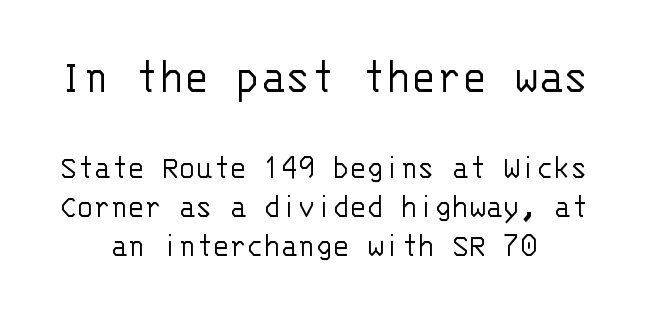
The typesetter chose a symmetrical, centered arrangement here. The characters are drawn with everyday or finer stroke widths. Honestly, the letter spacing is just normal — you wouldn't notice it. The zone under the glyphs is completely vacant.
